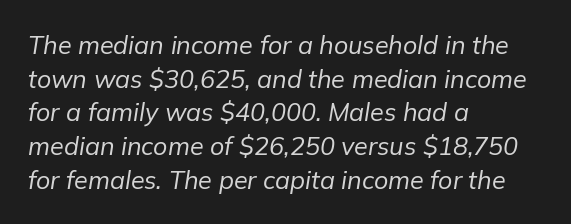
Q: Is the text bold? A: No.
Q: Is the text italic (slanted)? A: Yes, it leans right by about 9 degrees.
Q: Is the text underlined? A: No.
Q: How is the paragraph aligned? A: Left-aligned.
Q: Is the spacing between letters normal or unusually wide? A: Normal.
Q: Is the spacing between lines tight, normal or loose? A: Normal.
